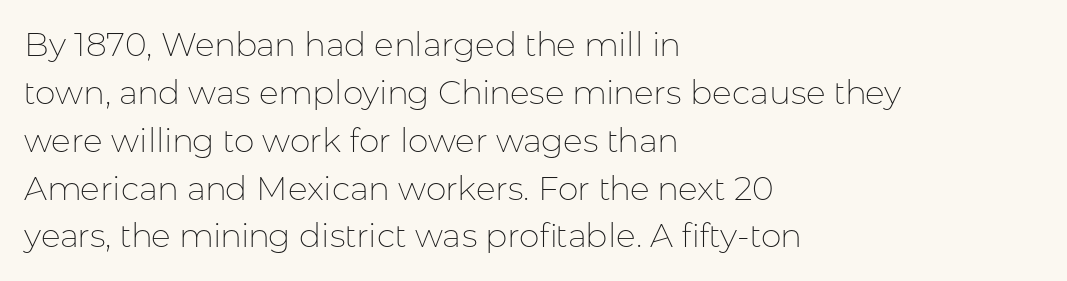
{"serif": "no", "italic": "no", "bold": "no", "weight": "thin", "width": "normal", "stroke_contrast": "low", "x_height": "medium", "monospaced": "no", "underline": "no", "align": "left", "line_spacing": "normal", "line_spacing_ratio": 1.45, "letter_spacing": "normal", "letter_spacing_em": 0.0, "glyph_px": 33}
